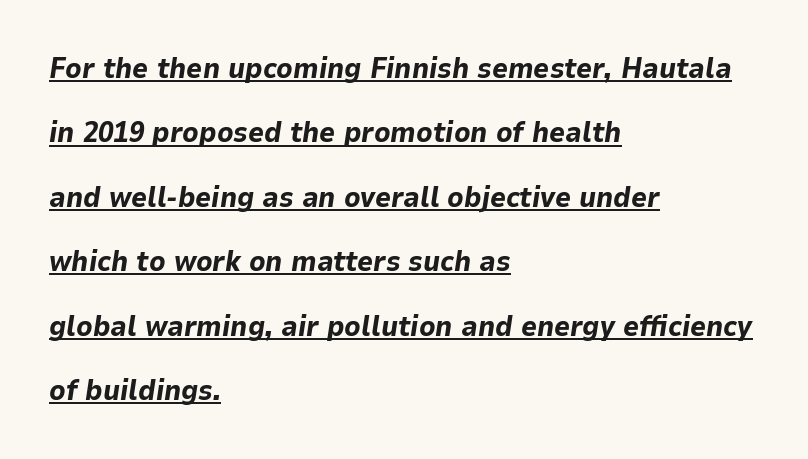
{"italic": "yes", "lean": "right", "slant_degrees": 9, "bold": "yes", "weight": "bold", "width": "normal", "stroke_contrast": "low", "x_height": "medium", "monospaced": "no", "underline": "yes", "align": "left", "line_spacing": "loose", "line_spacing_ratio": 2.3, "letter_spacing": "normal", "letter_spacing_em": 0.0, "glyph_px": 28}
